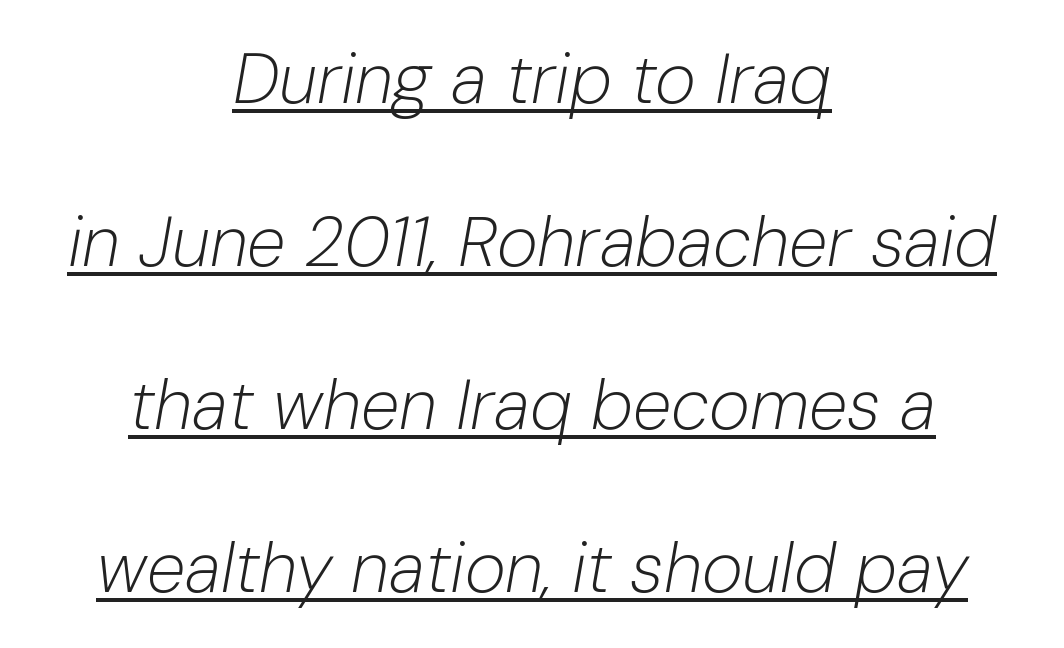
Heaviness? Minimal to ordinary, like unemphasized prose. Widely set lines give the paragraph a tall, airy silhouette. Each line of the rendering has a horizontal stroke beneath the glyphs. Is this a fixed-width face? No — the glyphs have proportional, varying widths. The lines in this sample share a center point and differ in where they start and stop.
